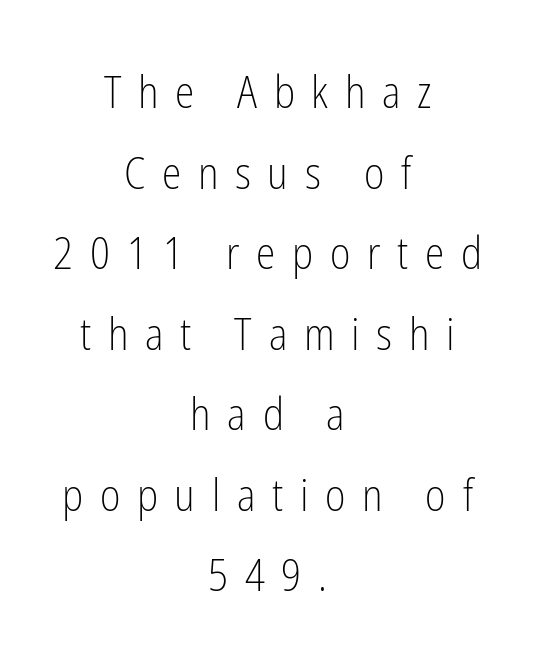
The letters are spread apart with noticeably loose tracking. A typesetter would label this face a sans. The lettering holds an erect, upright posture throughout. Decoration check: the copy has no underline. If you folded the block vertically in half, each line would mirror itself in length.
